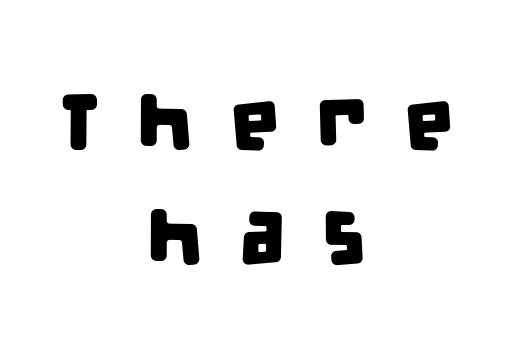
Q: Is the typeface a serif or a sans-serif typeface? A: Sans-serif.
Q: Is the text underlined? A: No.
Q: How is the paragraph aligned? A: Centered.
Q: Is the spacing between letters normal or unusually wide? A: Unusually wide.
Q: Is the spacing between lines tight, normal or loose? A: Normal.
Q: Width (condensed, normal, or wide)? A: Condensed.
Q: Stroke contrast? A: Low.
Q: x-height? A: Large.
Q: Monospaced? A: No.
